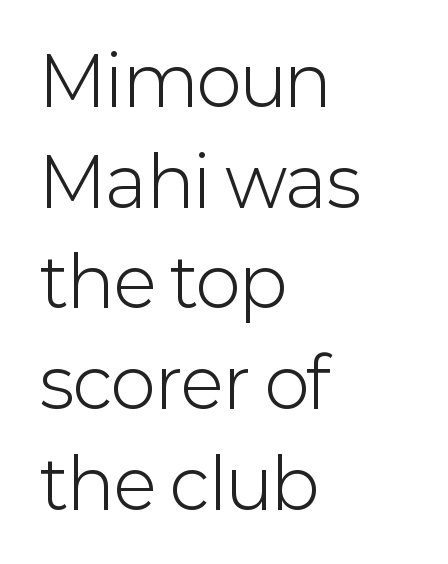
{"serif": "no", "italic": "no", "bold": "no", "weight": "light", "width": "normal", "stroke_contrast": "low", "x_height": "medium", "monospaced": "no", "underline": "no", "align": "left", "line_spacing": "normal", "line_spacing_ratio": 1.48, "letter_spacing": "normal", "letter_spacing_em": 0.0, "glyph_px": 68}
